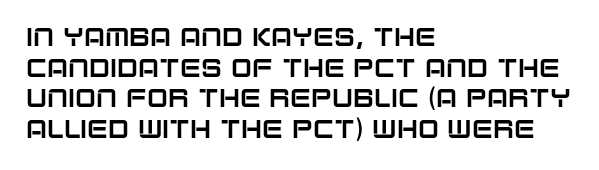
Q: Is the text italic (slanted)? A: No, it is upright.
Q: Is the text underlined? A: No.
Q: How is the paragraph aligned? A: Left-aligned.
Q: Is the spacing between letters normal or unusually wide? A: Normal.
